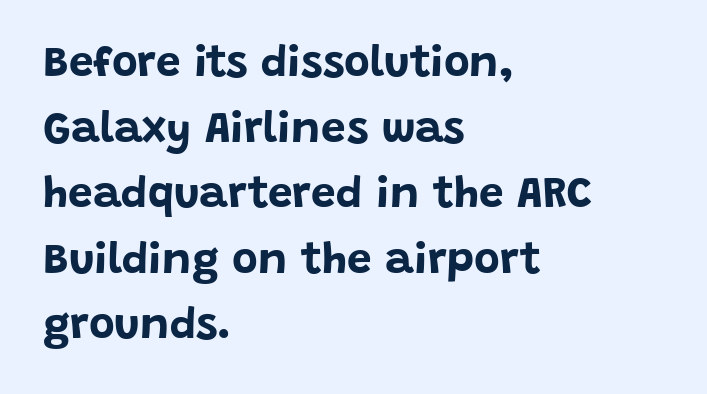
Q: Is the text bold? A: Yes.
Q: Is the text italic (slanted)? A: No, it is upright.
Q: Is the typeface a serif or a sans-serif typeface? A: Sans-serif.
Q: Is the text underlined? A: No.
Q: How is the paragraph aligned? A: Left-aligned.
Q: Is the spacing between letters normal or unusually wide? A: Normal.
Q: Is the spacing between lines tight, normal or loose? A: Normal.
Q: Width (condensed, normal, or wide)? A: Normal.
Q: Stroke contrast? A: Low.
Q: x-height? A: Large.
Q: Monospaced? A: No.
